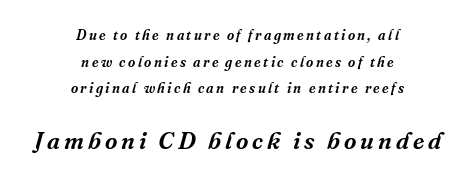
{"italic": "yes", "lean": "right", "slant_degrees": 16, "underline": "no", "align": "center", "line_spacing": "loose", "line_spacing_ratio": 1.91, "larger_block": "second", "size_ratio": 1.71, "glyph_px": 24}
